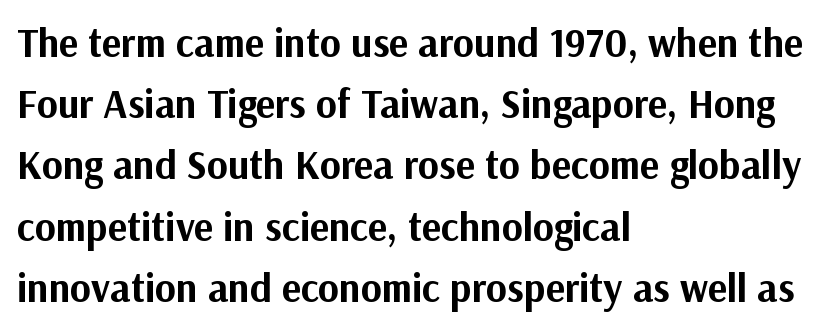
The image shows 40 px bold sans-serif type, upright; set left-aligned, normal line spacing (1.53x), normal letter spacing, not underlined; medium stroke contrast and a medium x-height.
